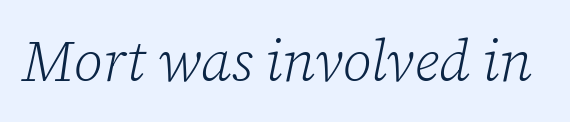
The image shows 57 px light serif type, italic (leaning right); set normal letter spacing, not underlined; low stroke contrast and a medium x-height.
